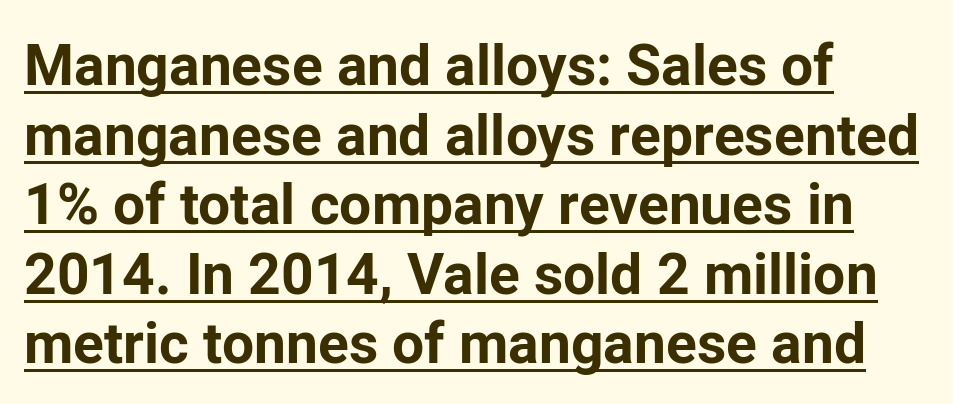
{"serif": "no", "italic": "no", "bold": "yes", "weight": "bold", "width": "normal", "stroke_contrast": "low", "x_height": "medium", "monospaced": "no", "underline": "yes", "align": "left", "line_spacing_ratio": 1.22, "letter_spacing": "normal", "letter_spacing_em": 0.0, "glyph_px": 57}
